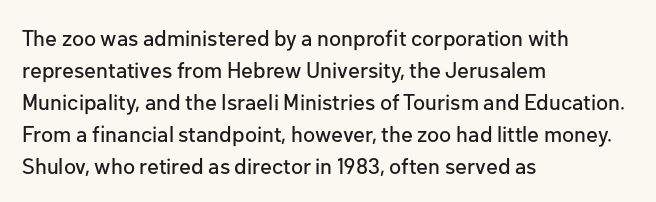
{"italic": "no", "underline": "no", "align": "left", "line_spacing": "normal", "line_spacing_ratio": 1.45, "letter_spacing": "normal", "letter_spacing_em": 0.0, "glyph_px": 22}
